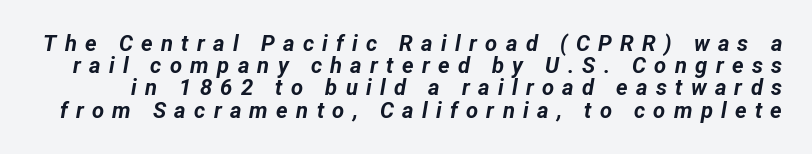
{"italic": "yes", "lean": "right", "slant_degrees": 12, "bold": "yes", "underline": "no", "line_spacing": "tight", "line_spacing_ratio": 1.01, "letter_spacing": "wide", "letter_spacing_em": 0.38, "glyph_px": 22}
